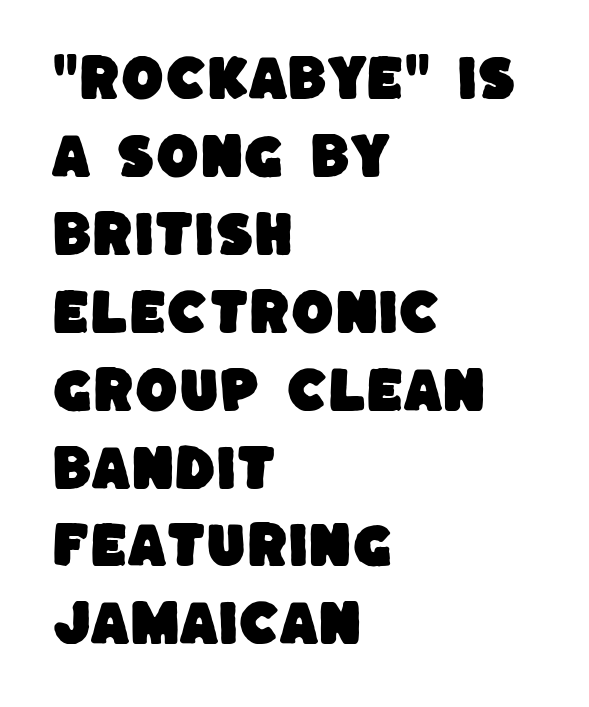
{"serif": "no", "width": "normal", "stroke_contrast": "low", "x_height": "large", "monospaced": "no", "underline": "no", "align": "left", "line_spacing": "normal", "line_spacing_ratio": 1.59, "letter_spacing": "normal", "letter_spacing_em": 0.0, "glyph_px": 49}
